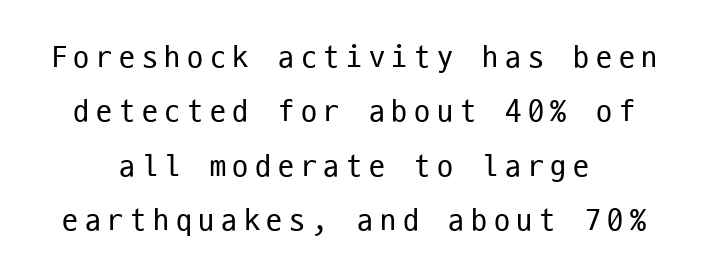
The image shows 32 px regular-weight, condensed sans-serif type, upright, monospaced; set centered, normal line spacing (1.7x), unusually wide letter spacing (+0.21 em), not underlined; low stroke contrast and a medium x-height.
